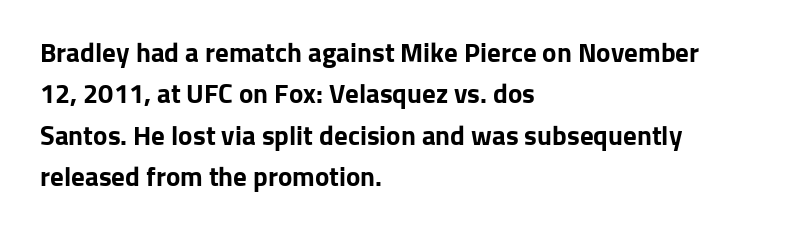
{"italic": "no", "bold": "yes", "underline": "no", "align": "left", "line_spacing": "normal", "line_spacing_ratio": 1.53, "letter_spacing": "normal", "letter_spacing_em": 0.0, "glyph_px": 27}
